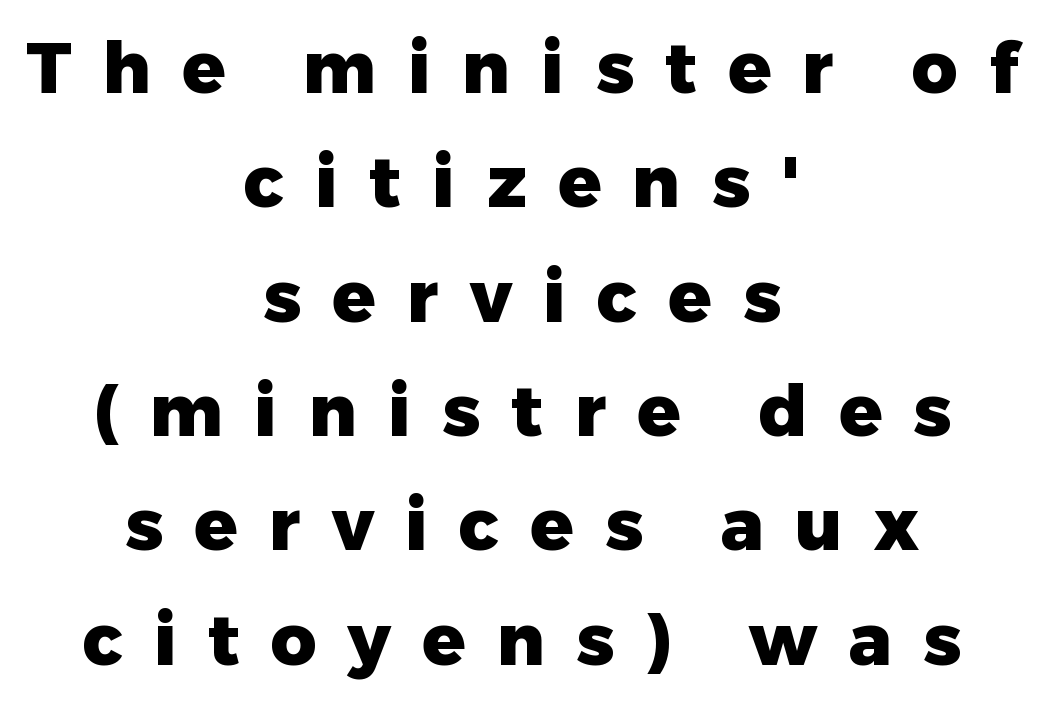
Q: Is the text bold? A: Yes.
Q: Is the text italic (slanted)? A: No, it is upright.
Q: Is the typeface a serif or a sans-serif typeface? A: Sans-serif.
Q: Is the text underlined? A: No.
Q: How is the paragraph aligned? A: Centered.
Q: Is the spacing between letters normal or unusually wide? A: Unusually wide.
Q: Is the spacing between lines tight, normal or loose? A: Normal.
Q: Width (condensed, normal, or wide)? A: Normal.
Q: Stroke contrast? A: Low.
Q: x-height? A: Medium.
Q: Monospaced? A: No.
